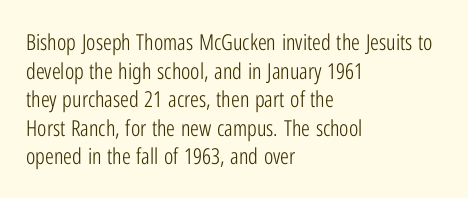
The image shows 22 px text type, upright; set left-aligned, normal line spacing (1.3x), normal letter spacing, not underlined.
